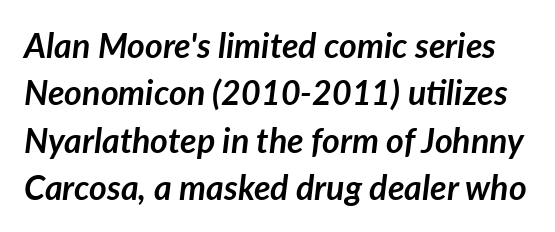
{"italic": "yes", "lean": "right", "slant_degrees": 7, "bold": "yes", "weight": "semibold", "width": "normal", "stroke_contrast": "low", "x_height": "medium", "monospaced": "no", "underline": "no", "line_spacing": "normal", "line_spacing_ratio": 1.39, "letter_spacing": "normal", "letter_spacing_em": 0.0, "glyph_px": 34}
